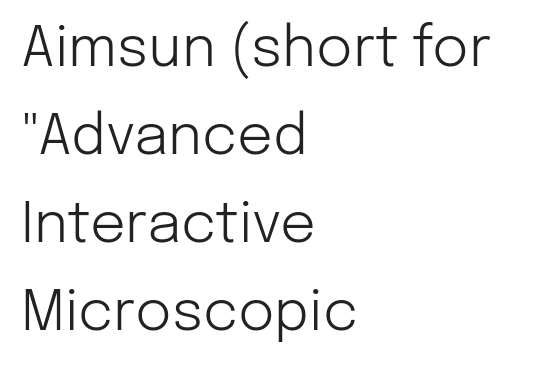
{"serif": "no", "italic": "no", "bold": "no", "weight": "light", "width": "normal", "stroke_contrast": "low", "x_height": "medium", "monospaced": "no", "underline": "no", "align": "left", "line_spacing": "normal", "line_spacing_ratio": 1.57, "letter_spacing": "normal", "letter_spacing_em": 0.0, "glyph_px": 56}
